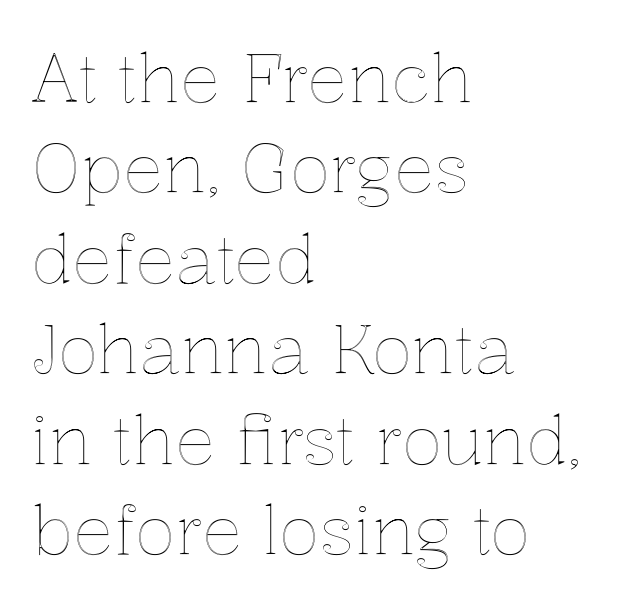
Note the varied advance widths — an 'i' is clearly narrower than an 'm'. Each new line begins a customary step beneath the previous one. Words appear dense and cohesive because spacing is normal. Notice how the stems are strictly vertical — no italics here. The baseline area is clear.
